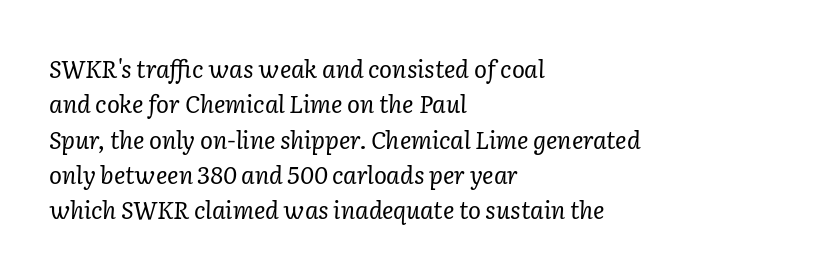
Designer's note — italics engaged. The rows are spaced the way most documents space them. This sample uses plain, unmodified letter spacing. Think standard paragraph weight, or any step lighter than that.
